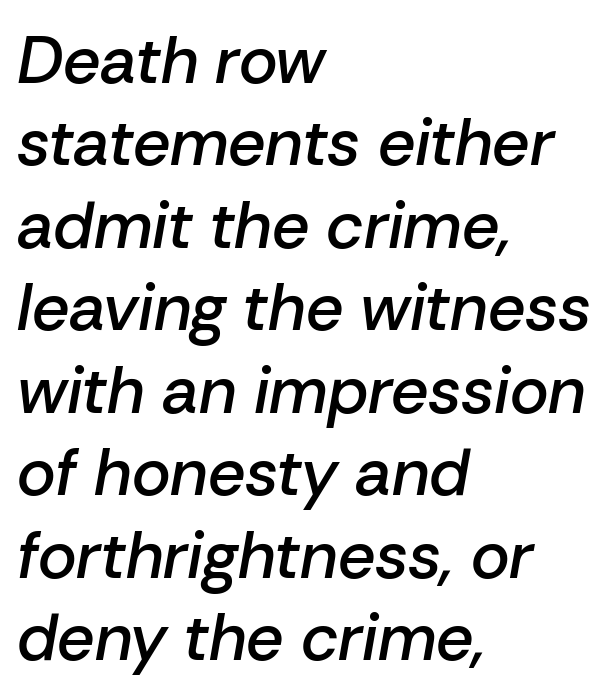
The image shows 66 px semibold type, italic (leaning right); set left-aligned, normal line spacing (1.25x), normal letter spacing, not underlined; low stroke contrast and a medium x-height.
